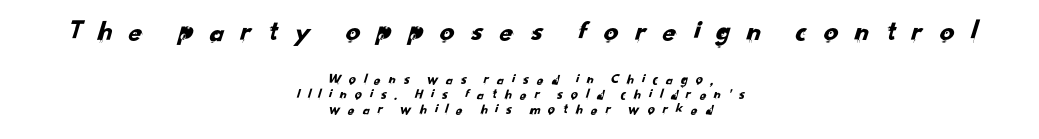
{"serif": "no", "width": "normal", "stroke_contrast": "low", "x_height": "small", "monospaced": "no", "underline": "no", "align": "center", "line_spacing": "tight", "line_spacing_ratio": 1.06, "letter_spacing": "wide", "letter_spacing_em": 0.49, "larger_block": "first", "size_ratio": 2.07, "glyph_px": 29}
